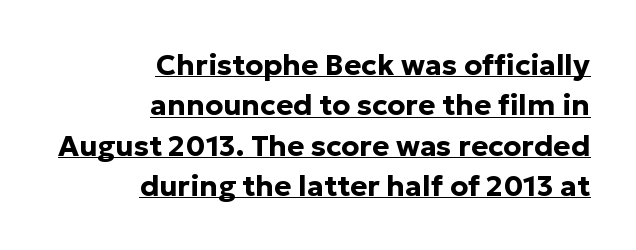
{"serif": "no", "italic": "no", "bold": "yes", "weight": "bold", "width": "normal", "stroke_contrast": "low", "x_height": "medium", "monospaced": "no", "underline": "yes", "align": "right", "line_spacing": "normal", "line_spacing_ratio": 1.39, "letter_spacing": "normal", "letter_spacing_em": 0.0, "glyph_px": 29}
